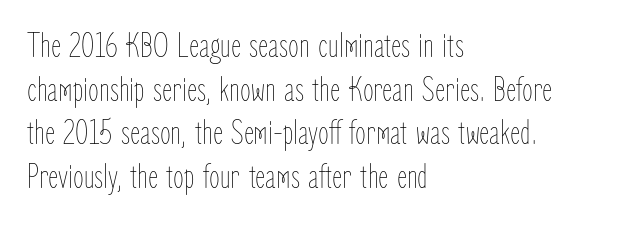
The image shows 35 px thin, condensed type, upright; set left-aligned, normal line spacing (1.25x), normal letter spacing, not underlined; low stroke contrast and a medium x-height.
